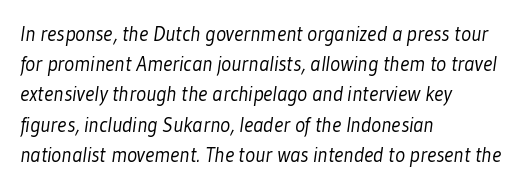
The image shows 21 px text type; set left-aligned, normal line spacing (1.44x), normal letter spacing, not underlined.
